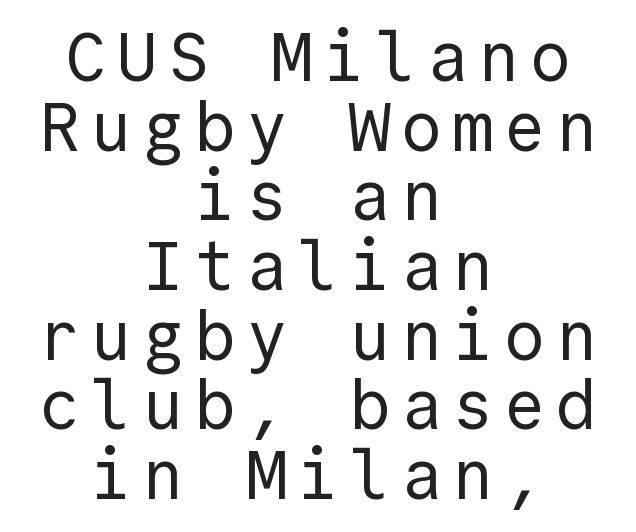
Q: Is the text bold? A: No.
Q: Is the text italic (slanted)? A: No, it is upright.
Q: Is the typeface a serif or a sans-serif typeface? A: Sans-serif.
Q: Is the text underlined? A: No.
Q: How is the paragraph aligned? A: Centered.
Q: Is the spacing between lines tight, normal or loose? A: Tight.
Q: Width (condensed, normal, or wide)? A: Normal.
Q: x-height? A: Medium.
Q: Monospaced? A: Yes.
